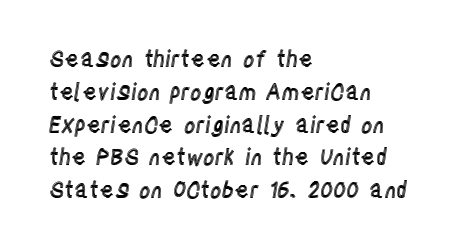
{"underline": "no", "align": "left", "line_spacing": "normal", "line_spacing_ratio": 1.49, "letter_spacing": "normal", "letter_spacing_em": 0.0, "glyph_px": 22}
